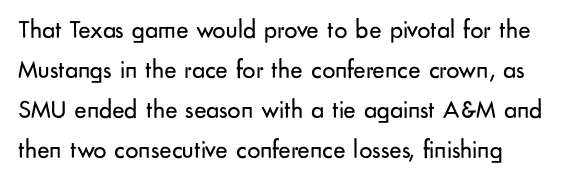
Is the letter spacing exaggerated? No — it looks like the ordinary default. Each stroke keeps to a modest, everyday thickness or less. Type without underlining. Tall strokes in this sample are plumb rather than angled.
